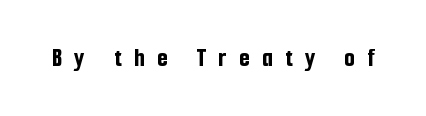
Q: Is the text bold? A: Yes.
Q: Is the text italic (slanted)? A: No, it is upright.
Q: Is the text underlined? A: No.
Q: Is the spacing between letters normal or unusually wide? A: Unusually wide.
